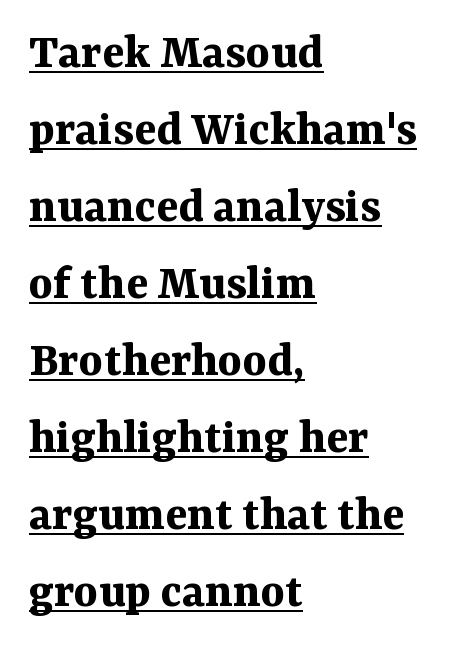
Q: Is the text bold? A: Yes.
Q: Is the text italic (slanted)? A: No, it is upright.
Q: Is the typeface a serif or a sans-serif typeface? A: Serif.
Q: Is the text underlined? A: Yes.
Q: How is the paragraph aligned? A: Left-aligned.
Q: Is the spacing between letters normal or unusually wide? A: Normal.
Q: Is the spacing between lines tight, normal or loose? A: Normal.
Q: Width (condensed, normal, or wide)? A: Normal.
Q: Stroke contrast? A: Medium.
Q: x-height? A: Medium.
Q: Monospaced? A: No.
